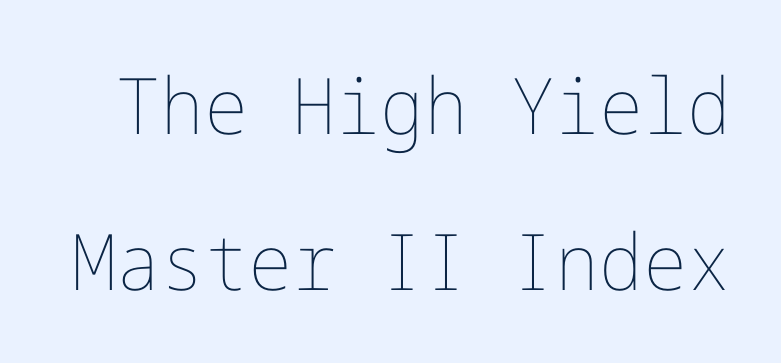
The image shows 78 px thin type, upright; set loose line spacing (2.0x), normal letter spacing, not underlined; low stroke contrast and a medium x-height.
